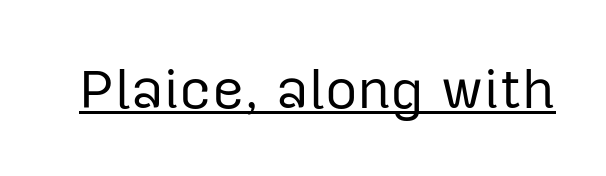
Each letter keeps its own natural width here, so spacing adapts to shape. The type family on display is of the sans-serif kind. Glyph-to-glyph distance matches everyday printed text. The font is comparable to plain body text, perhaps lighter. Characters remain perfectly vertical along every line.
